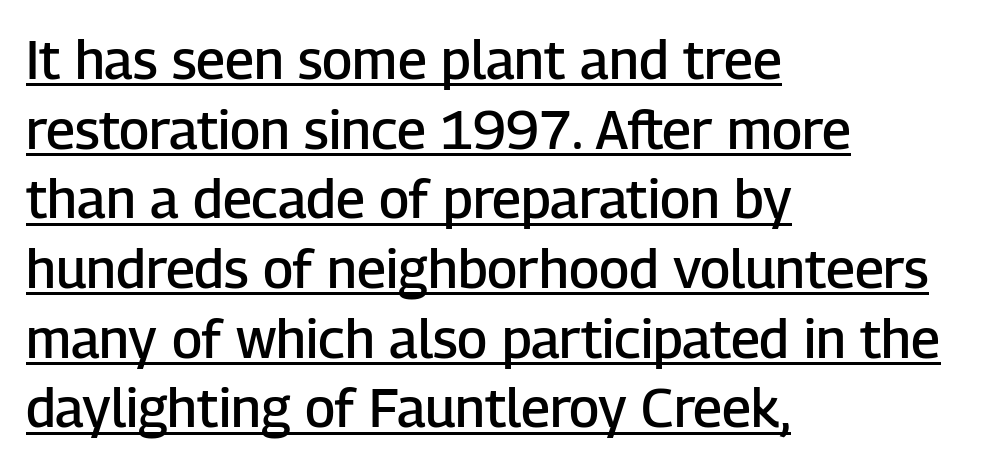
The image shows 54 px semibold sans-serif type, upright; set left-aligned, normal line spacing (1.29x), normal letter spacing, underlined; low stroke contrast and a medium x-height.
